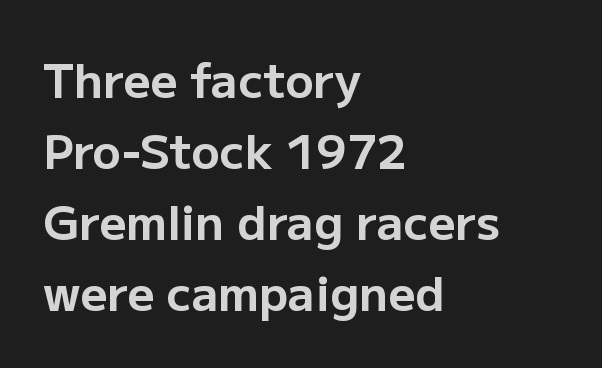
{"serif": "no", "italic": "no", "bold": "yes", "weight": "bold", "width": "normal", "stroke_contrast": "low", "x_height": "medium", "monospaced": "no", "underline": "no", "align": "left", "line_spacing": "normal", "line_spacing_ratio": 1.51, "letter_spacing": "normal", "letter_spacing_em": 0.0, "glyph_px": 47}
